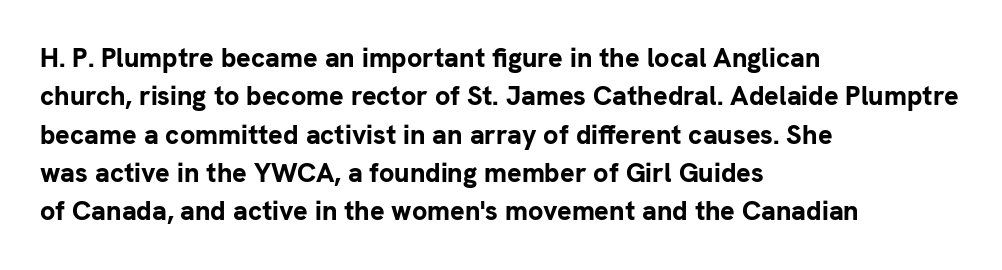
Q: Is the text bold? A: Yes.
Q: Is the text italic (slanted)? A: No, it is upright.
Q: Is the text underlined? A: No.
Q: How is the paragraph aligned? A: Left-aligned.
Q: Is the spacing between letters normal or unusually wide? A: Normal.
Q: Is the spacing between lines tight, normal or loose? A: Normal.
